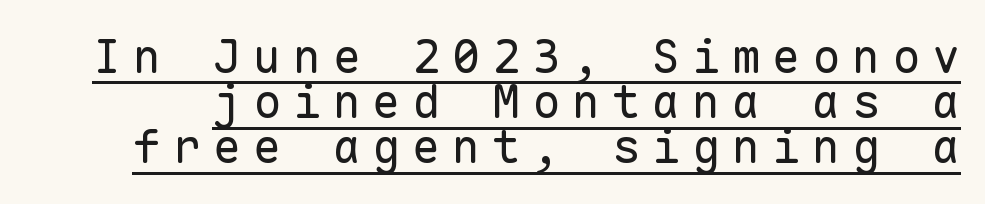
Q: Is the text bold? A: No.
Q: Is the text italic (slanted)? A: No, it is upright.
Q: Is the typeface a serif or a sans-serif typeface? A: Sans-serif.
Q: Is the text underlined? A: Yes.
Q: Is the spacing between letters normal or unusually wide? A: Unusually wide.
Q: Is the spacing between lines tight, normal or loose? A: Tight.
Q: Width (condensed, normal, or wide)? A: Normal.
Q: Stroke contrast? A: Low.
Q: x-height? A: Medium.
Q: Monospaced? A: Yes.
